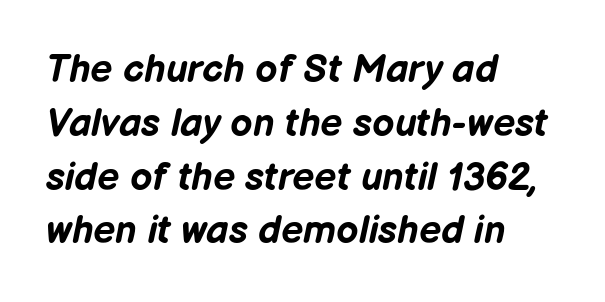
The image shows 39 px bold type, italic (leaning right); set left-aligned, normal line spacing (1.38x), normal letter spacing, not underlined; low stroke contrast and a medium x-height.
